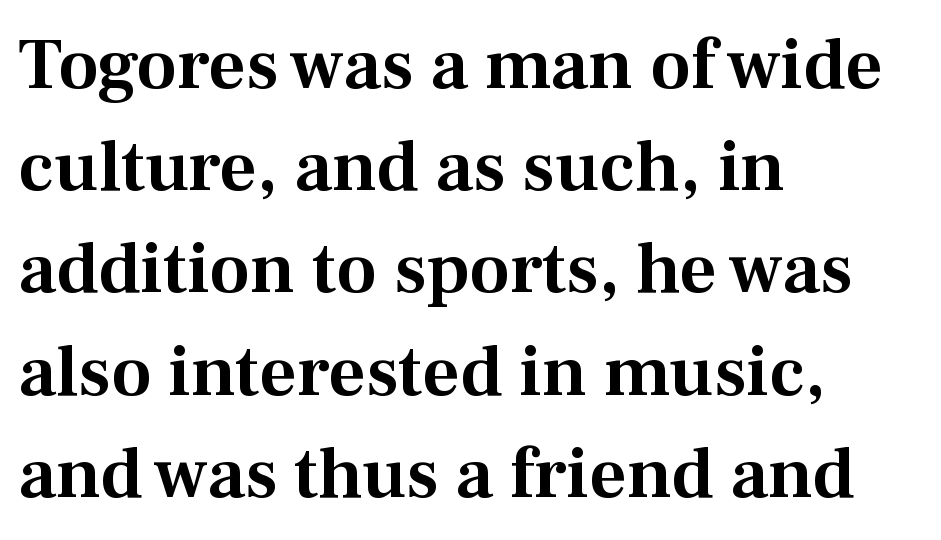
You could call the tracking neutral — neither tight nor loose. Any mark beneath the type? The region is blank. These lines are set flush left with a ragged right edge. Does the type have serifs? Yes, each stem ends in a small foot. Do the characters align in a grid? No, the font is proportional.
